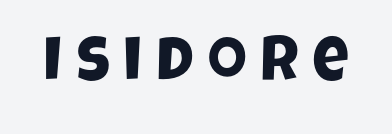
{"serif": "no", "width": "condensed", "stroke_contrast": "low", "x_height": "large", "monospaced": "no", "underline": "no", "letter_spacing": "wide", "letter_spacing_em": 0.22, "glyph_px": 63}
